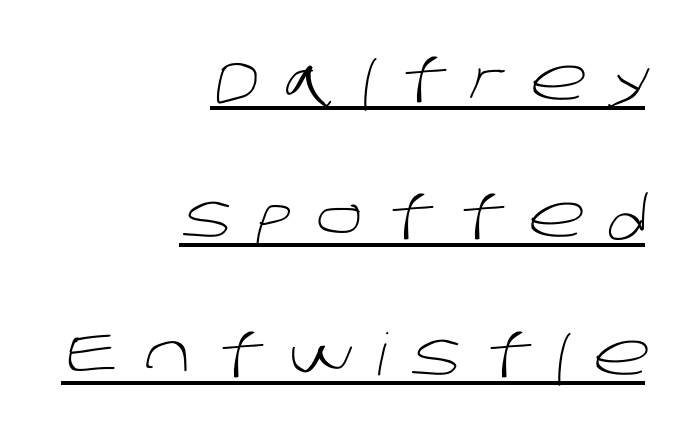
Q: Is the text bold? A: No.
Q: Is the typeface a serif or a sans-serif typeface? A: Sans-serif.
Q: Is the text underlined? A: Yes.
Q: How is the paragraph aligned? A: Right-aligned.
Q: Is the spacing between letters normal or unusually wide? A: Unusually wide.
Q: Is the spacing between lines tight, normal or loose? A: Loose.
Q: Width (condensed, normal, or wide)? A: Normal.
Q: Stroke contrast? A: Low.
Q: x-height? A: Large.
Q: Monospaced? A: No.
